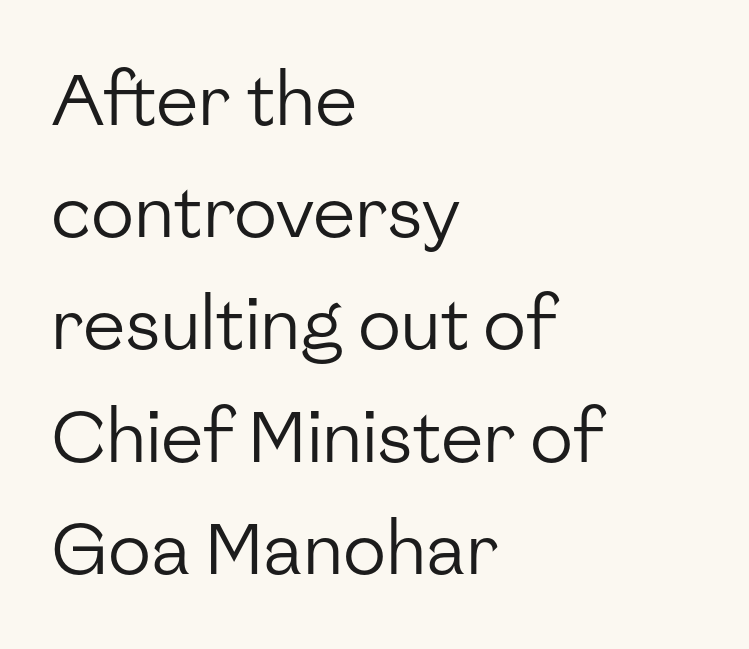
Q: Is the text bold? A: No.
Q: Is the text italic (slanted)? A: No, it is upright.
Q: Is the typeface a serif or a sans-serif typeface? A: Sans-serif.
Q: Is the text underlined? A: No.
Q: How is the paragraph aligned? A: Left-aligned.
Q: Is the spacing between letters normal or unusually wide? A: Normal.
Q: Is the spacing between lines tight, normal or loose? A: Normal.
Q: Width (condensed, normal, or wide)? A: Normal.
Q: Stroke contrast? A: Low.
Q: x-height? A: Medium.
Q: Monospaced? A: No.
